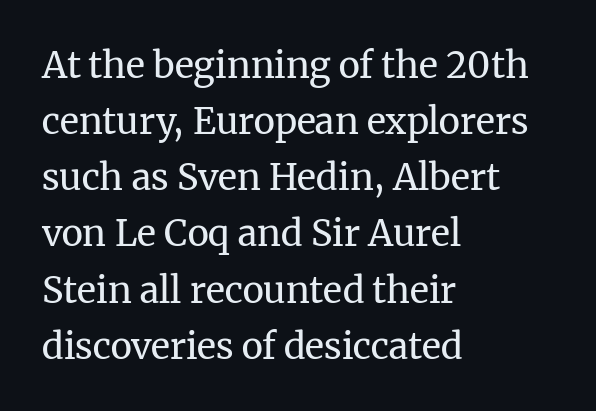
Q: Is the text bold? A: No.
Q: Is the text italic (slanted)? A: No, it is upright.
Q: Is the typeface a serif or a sans-serif typeface? A: Serif.
Q: Is the text underlined? A: No.
Q: How is the paragraph aligned? A: Left-aligned.
Q: Is the spacing between letters normal or unusually wide? A: Normal.
Q: Is the spacing between lines tight, normal or loose? A: Normal.
Q: Width (condensed, normal, or wide)? A: Normal.
Q: Stroke contrast? A: Medium.
Q: x-height? A: Medium.
Q: Monospaced? A: No.
